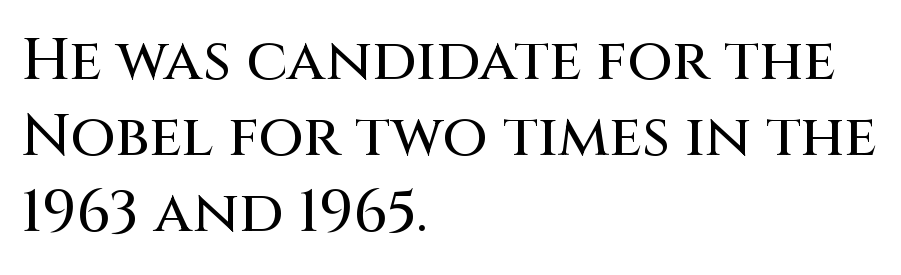
Proportional: the letters do not fall into vertical columns. The type family on display is of the sans-serif kind. Notice how the passage keeps a crisp vertical edge on the left only. The letters stand upright; this is a roman face. The face used here is rendered with its standard letterfit.
